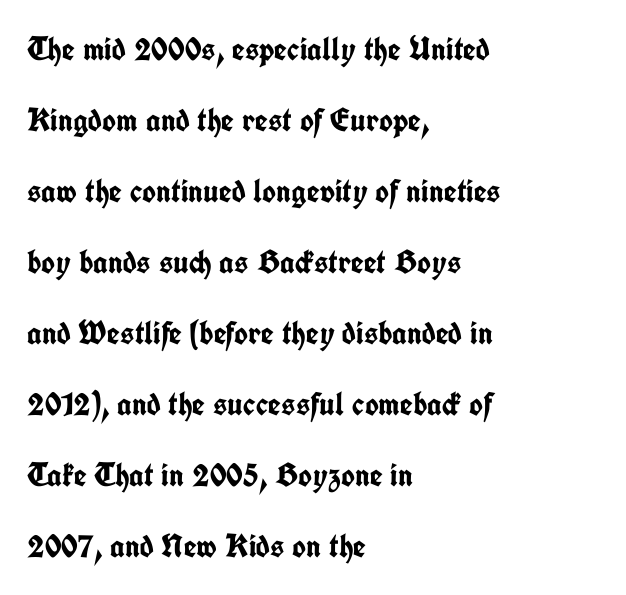
The image shows 33 px semibold, condensed sans-serif type, upright; set left-aligned, loose line spacing (2.15x), normal letter spacing, not underlined; low stroke contrast and a medium x-height.
